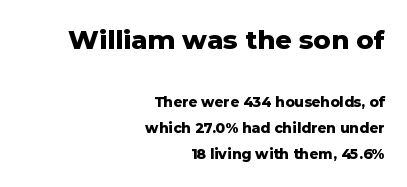
The image shows 26 px bold type, upright; set right-aligned, line spacing 1.88x, normal letter spacing, not underlined; the first (top) block is 1.86x larger.
